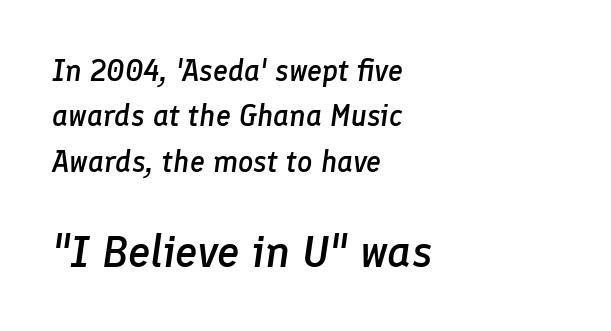
The image shows 45 px semibold type, italic (leaning right); set left-aligned, normal line spacing (1.51x), normal letter spacing, not underlined; the second (bottom) block is 1.5x larger; low stroke contrast and a medium x-height.
